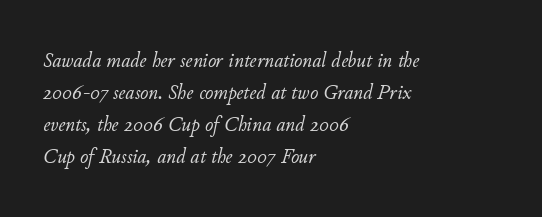
The image shows 22 px text type, italic (leaning right); set left-aligned, normal line spacing (1.45x), normal letter spacing, not underlined.
